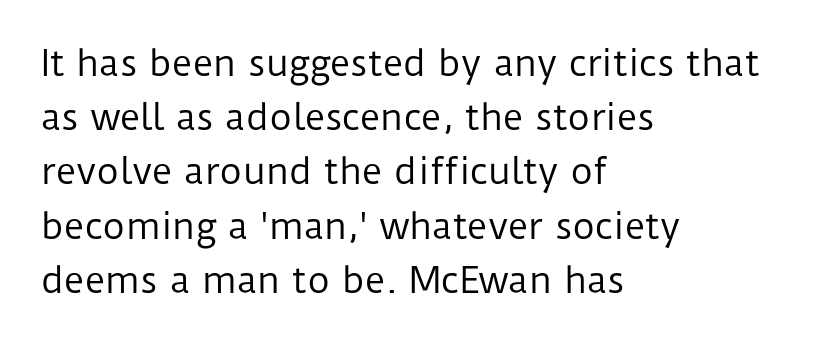
The image shows 35 px regular-weight sans-serif type, upright; set left-aligned, normal line spacing (1.55x), normal letter spacing, not underlined; low stroke contrast and a medium x-height.
